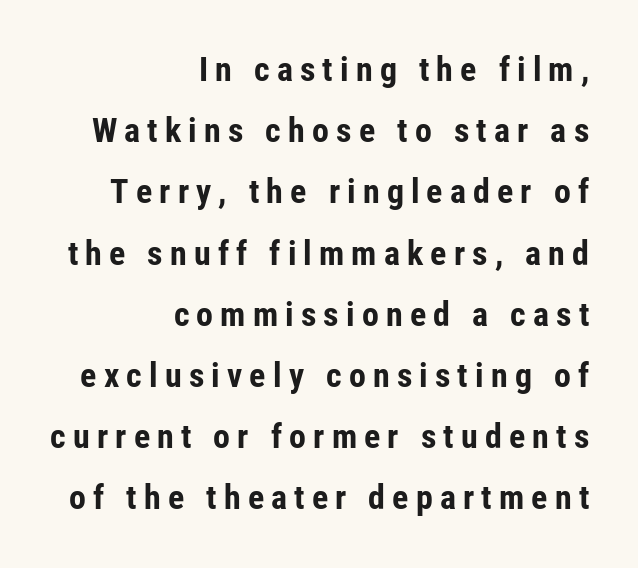
The image shows 34 px bold, condensed sans-serif type, upright; set right-aligned, line spacing 1.8x, unusually wide letter spacing (+0.21 em), not underlined; low stroke contrast and a medium x-height.
